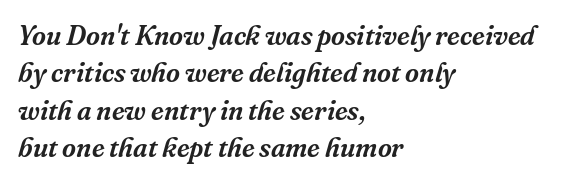
The image shows 27 px text type, italic (leaning right); set left-aligned, normal line spacing (1.38x), normal letter spacing, not underlined.
